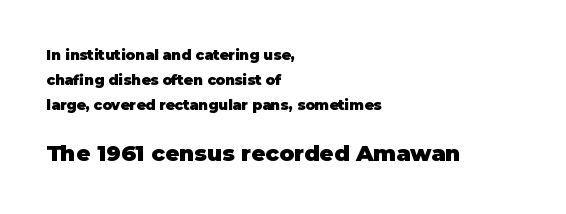
Q: Is the text bold? A: Yes.
Q: Is the text italic (slanted)? A: No, it is upright.
Q: Is the text underlined? A: No.
Q: How is the paragraph aligned? A: Left-aligned.
Q: Is the spacing between letters normal or unusually wide? A: Normal.
Q: Which block of text is set in a larger size, the first (top) or the second (bottom)? A: The second (bottom) one.
